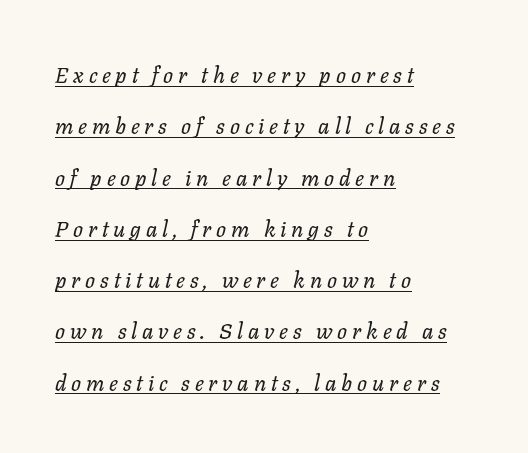
No chunkiness to these letters — they're not bold. How would I describe the line gaps? Wide and relaxed. What stands out about the letter spacing? Its width — letters are far apart. Compared with ordinary roman type, these characters are visibly tilted. Visually the block forms a straight wall on the left and a jagged coastline on the right.
